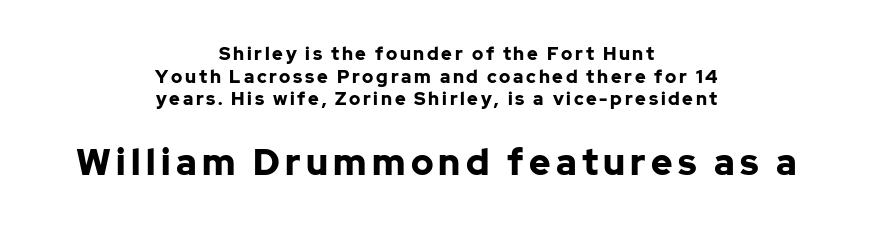
The image shows 36 px bold sans-serif type, upright; set centered, normal line spacing (1.26x), not underlined; the second (bottom) block is 2.0x larger; low stroke contrast and a medium x-height.
